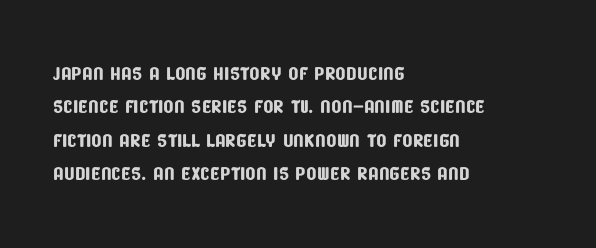
{"underline": "no", "align": "left", "line_spacing_ratio": 1.24, "letter_spacing": "normal", "letter_spacing_em": 0.0, "glyph_px": 27}
